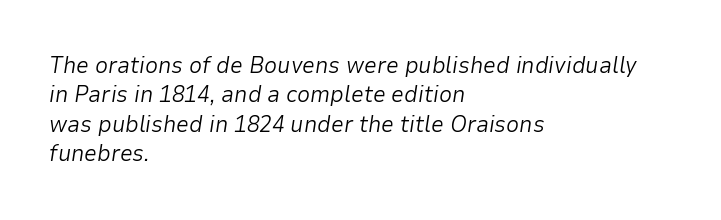
The image shows 23 px text type, italic (leaning right); set left-aligned, normal line spacing (1.28x), normal letter spacing, not underlined.
